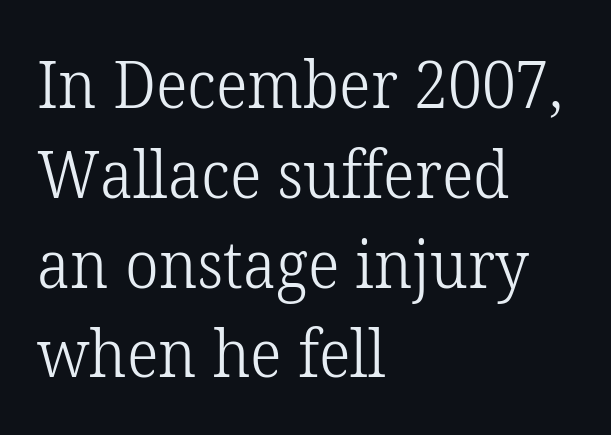
Q: Is the text bold? A: No.
Q: Is the text italic (slanted)? A: No, it is upright.
Q: Is the typeface a serif or a sans-serif typeface? A: Serif.
Q: Is the text underlined? A: No.
Q: How is the paragraph aligned? A: Left-aligned.
Q: Is the spacing between letters normal or unusually wide? A: Normal.
Q: Is the spacing between lines tight, normal or loose? A: Normal.
Q: Width (condensed, normal, or wide)? A: Normal.
Q: Stroke contrast? A: Low.
Q: x-height? A: Medium.
Q: Monospaced? A: No.
